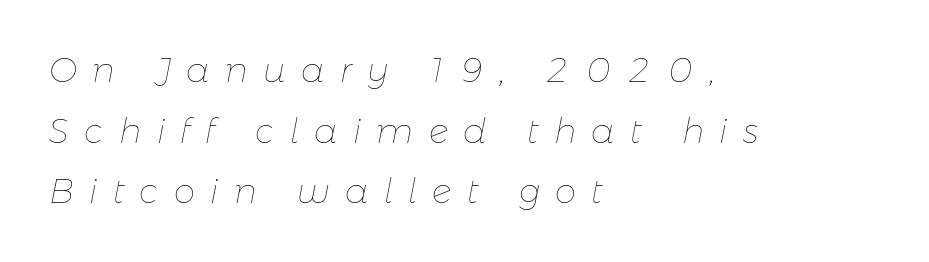
The space directly below the letters is spotless. Reading down the block, your eye returns to a fixed left position each line. The passage shown is typed in a proportional face where columns would drift. Nothing heavy about these letters — not bold at all.
